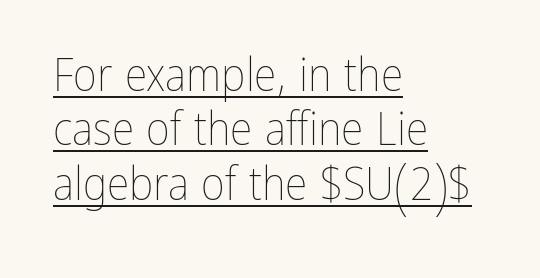
You could not count columns in this text — the font is proportionally spaced. Does the lettering tilt? It doesn't — this is upright. Like a heading marked for emphasis, these lines bear an underscore. The letterforms sit shoulder to shoulder at normal distance. Compared with a centered layout, this one pins lines to the left instead. Is this a heavy cut? Hardly; it is regular or lighter.
